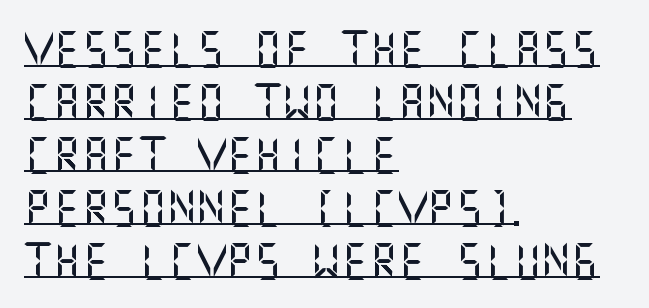
{"serif": "no", "italic": "no", "width": "normal", "stroke_contrast": "medium", "x_height": "large", "underline": "yes", "align": "left", "line_spacing": "normal", "line_spacing_ratio": 1.47, "letter_spacing": "normal", "letter_spacing_em": 0.0, "glyph_px": 36}
